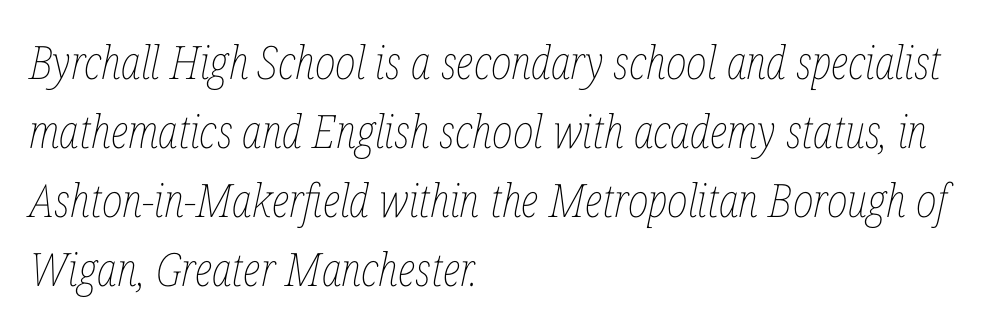
The passage shown is not underscored anywhere. No letter is thick-stroked: the sample isn't bold. The tracking reads as untouched default to a designer's eye. Character widths vary here, with narrow letters taking less room than wide ones.
